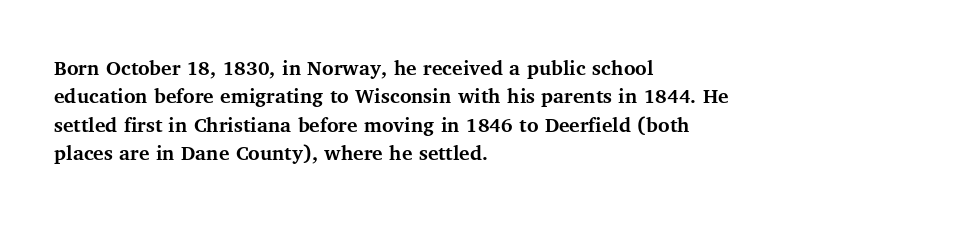
Q: Is the text bold? A: Yes.
Q: Is the text italic (slanted)? A: No, it is upright.
Q: Is the text underlined? A: No.
Q: How is the paragraph aligned? A: Left-aligned.
Q: Is the spacing between letters normal or unusually wide? A: Normal.
Q: Is the spacing between lines tight, normal or loose? A: Normal.
